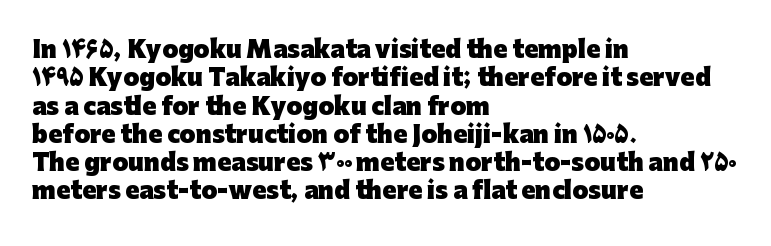
{"italic": "no", "bold": "yes", "underline": "no", "align": "left", "line_spacing_ratio": 1.23, "letter_spacing": "normal", "letter_spacing_em": 0.0, "glyph_px": 23}
